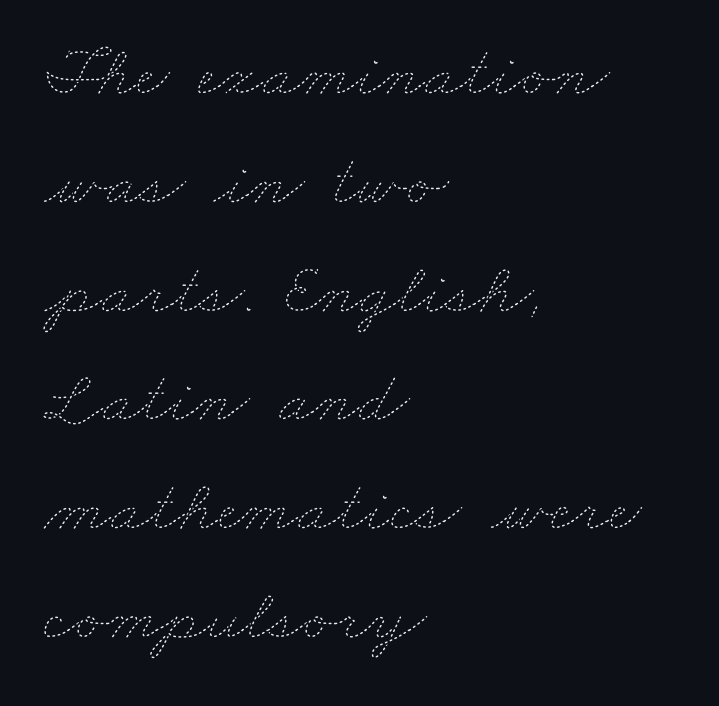
The image shows 73 px thin, wide type; set left-aligned, normal line spacing (1.49x), normal letter spacing, not underlined; low stroke contrast and a small x-height.
